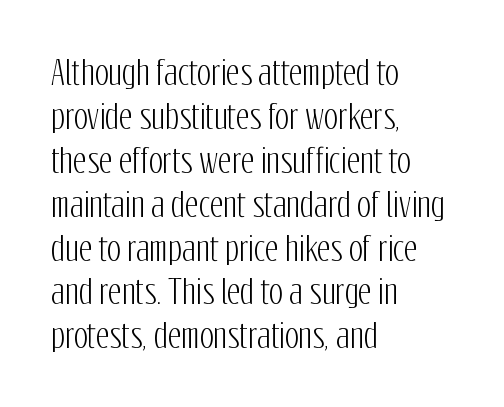
{"serif": "no", "italic": "no", "width": "condensed", "stroke_contrast": "low", "x_height": "medium", "monospaced": "no", "underline": "no", "align": "left", "line_spacing": "normal", "line_spacing_ratio": 1.33, "letter_spacing": "normal", "letter_spacing_em": 0.0, "glyph_px": 33}
